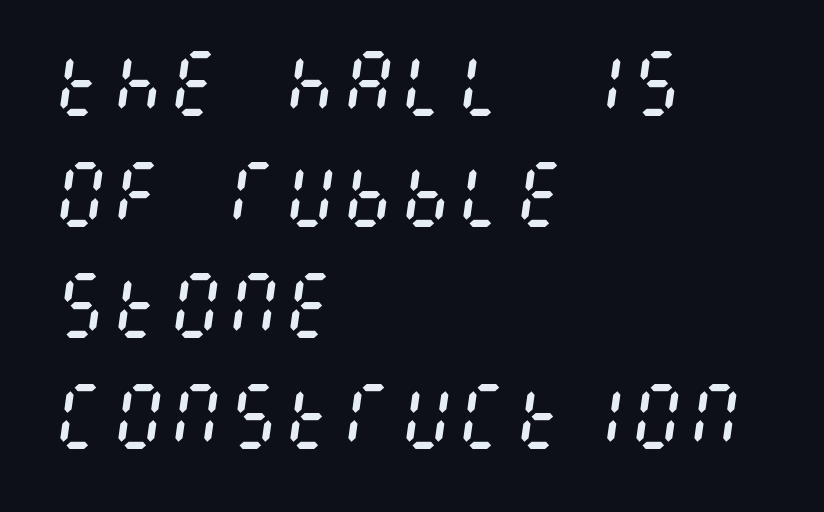
Q: Is the text bold? A: No.
Q: Is the text italic (slanted)? A: Yes, it leans right by about 8 degrees.
Q: Is the text underlined? A: No.
Q: How is the paragraph aligned? A: Left-aligned.
Q: Is the spacing between letters normal or unusually wide? A: Normal.
Q: Is the spacing between lines tight, normal or loose? A: Normal.
Q: Width (condensed, normal, or wide)? A: Condensed.
Q: Stroke contrast? A: Medium.
Q: x-height? A: Large.
